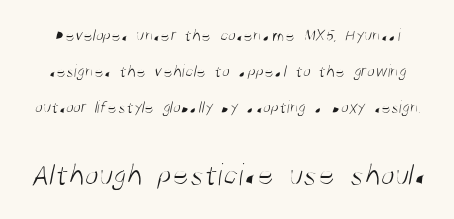
{"serif": "no", "bold": "no", "weight": "light", "width": "condensed", "stroke_contrast": "medium", "x_height": "large", "monospaced": "no", "underline": "no", "line_spacing": "loose", "line_spacing_ratio": 1.99, "letter_spacing": "normal", "letter_spacing_em": 0.0, "larger_block": "second", "size_ratio": 1.78, "glyph_px": 32}
